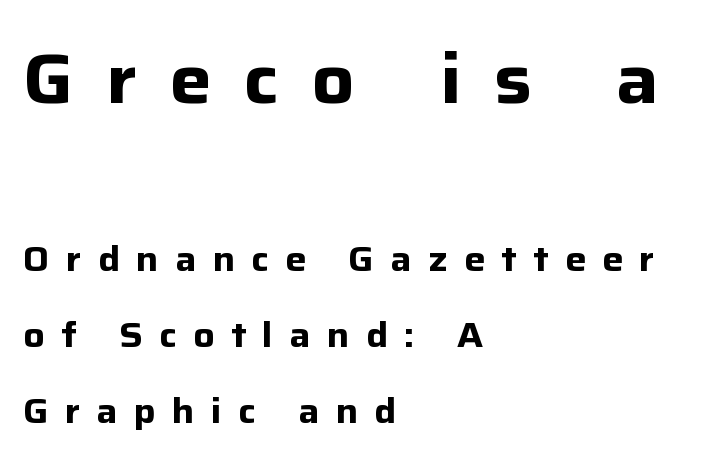
The image shows 70 px bold sans-serif type, upright; set left-aligned, loose line spacing (2.17x), unusually wide letter spacing (+0.47 em), not underlined; the first (top) block is 2.0x larger; low stroke contrast and a medium x-height.
